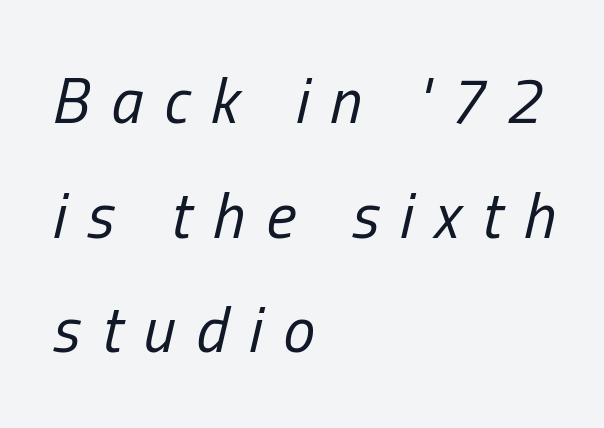
{"italic": "yes", "lean": "right", "slant_degrees": 13, "bold": "no", "weight": "regular", "width": "condensed", "stroke_contrast": "low", "x_height": "medium", "monospaced": "no", "underline": "no", "align": "left", "line_spacing_ratio": 1.79, "letter_spacing": "wide", "letter_spacing_em": 0.33, "glyph_px": 64}
